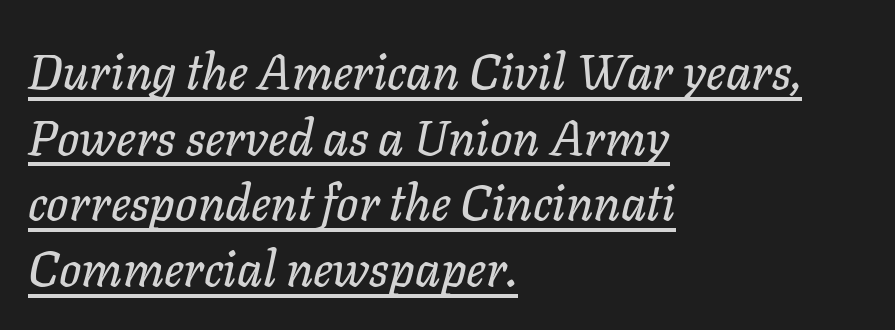
{"italic": "yes", "lean": "right", "slant_degrees": 11, "width": "normal", "stroke_contrast": "low", "x_height": "medium", "monospaced": "no", "underline": "yes", "align": "left", "line_spacing": "normal", "line_spacing_ratio": 1.34, "letter_spacing": "normal", "letter_spacing_em": 0.0, "glyph_px": 49}
